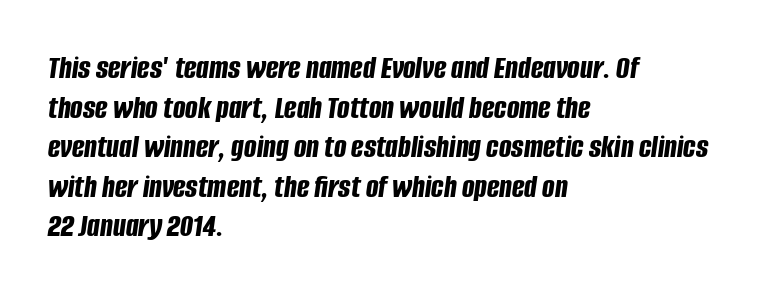
{"italic": "yes", "lean": "right", "slant_degrees": 8, "bold": "yes", "weight": "bold", "width": "condensed", "stroke_contrast": "low", "x_height": "large", "monospaced": "no", "underline": "no", "align": "left", "line_spacing_ratio": 1.2, "letter_spacing": "normal", "letter_spacing_em": 0.0, "glyph_px": 33}
